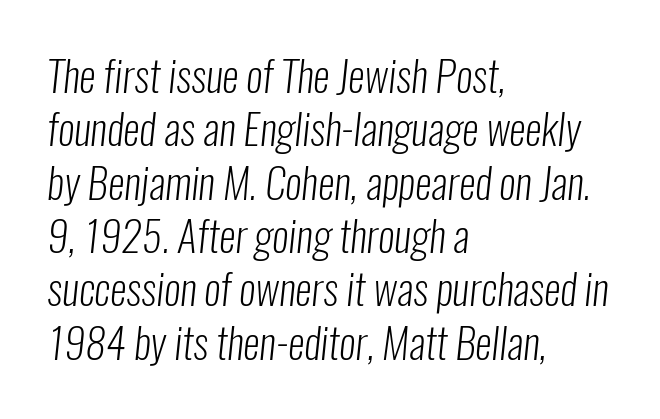
The image shows 42 px light, condensed sans-serif type; set left-aligned, normal line spacing (1.27x), normal letter spacing, not underlined; low stroke contrast and a medium x-height.
